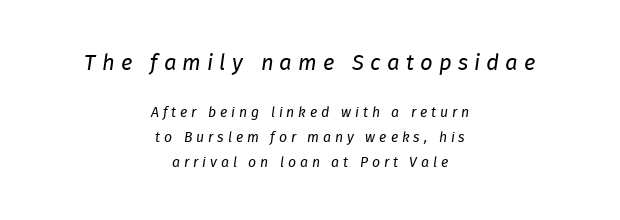
{"italic": "yes", "lean": "right", "slant_degrees": 8, "bold": "no", "underline": "no", "align": "center", "line_spacing_ratio": 1.76, "letter_spacing": "wide", "letter_spacing_em": 0.28, "larger_block": "first", "size_ratio": 1.57, "glyph_px": 22}
